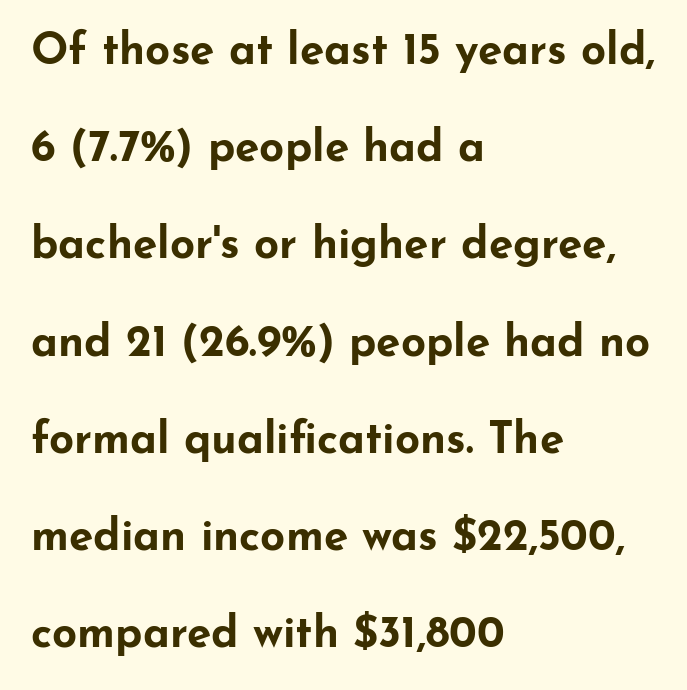
Q: Is the text bold? A: Yes.
Q: Is the text italic (slanted)? A: No, it is upright.
Q: Is the typeface a serif or a sans-serif typeface? A: Sans-serif.
Q: Is the text underlined? A: No.
Q: How is the paragraph aligned? A: Left-aligned.
Q: Is the spacing between letters normal or unusually wide? A: Normal.
Q: Is the spacing between lines tight, normal or loose? A: Loose.
Q: Width (condensed, normal, or wide)? A: Wide.
Q: Stroke contrast? A: Low.
Q: x-height? A: Small.
Q: Monospaced? A: No.
